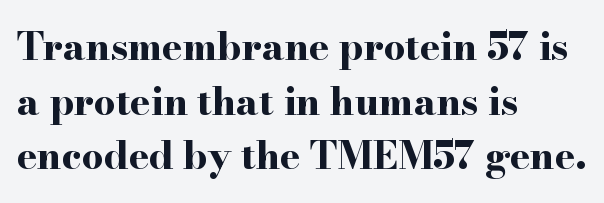
The image shows 38 px bold, wide serif type, upright; set left-aligned, normal line spacing (1.44x), normal letter spacing, not underlined; high stroke contrast and a small x-height.
